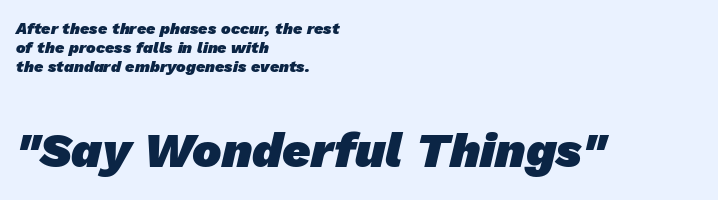
Stroke thickness is high; the sample reads as a true bold. Tracking here is standard; glyphs follow each other at the usual distance. A typesetter would label this face a sans. One-word summary of the alignment: left.
